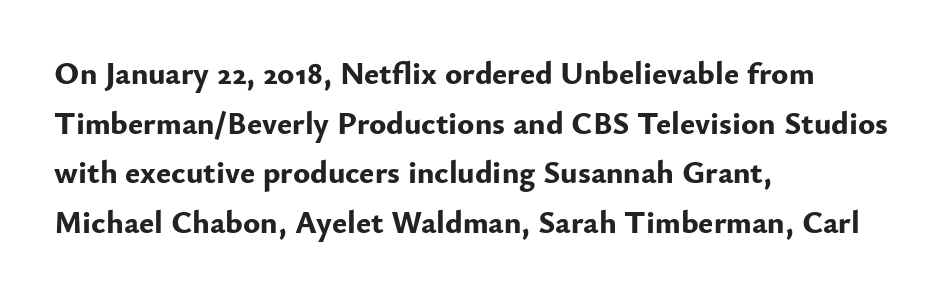
The image shows 32 px bold sans-serif type, upright; set left-aligned, normal line spacing (1.55x), normal letter spacing, not underlined; low stroke contrast and a small x-height.
